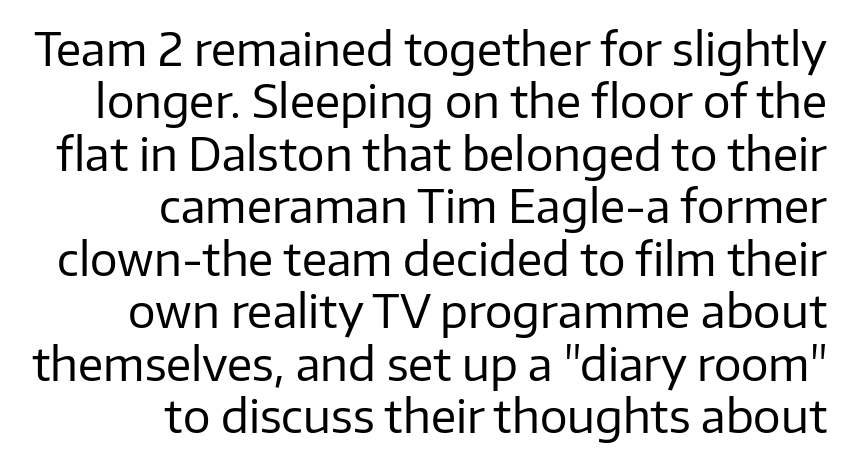
Characters follow at the spacing the type designer built in. The type sits square on the baseline with zero lean. Letters rest on an invisible, unmarked baseline. These lines are composed in type without serifs. Each letter keeps its own natural width here, so spacing adapts to shape.
